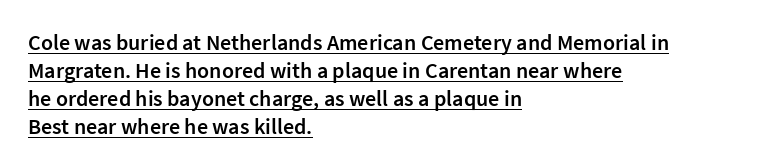
The specimen includes a rule beneath the text block's lines. The face used here is rendered with its standard letterfit. Heft: intermediate — a semibold. These lines sit exactly where default settings would place them.
